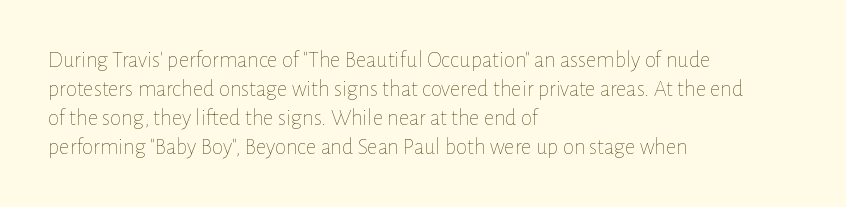
The image shows 23 px text type, upright; set left-aligned, normal line spacing (1.26x), normal letter spacing, not underlined.
